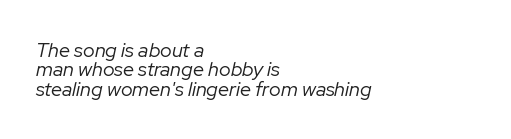
Q: Is the text bold? A: No.
Q: Is the text italic (slanted)? A: Yes, it leans right by about 12 degrees.
Q: Is the text underlined? A: No.
Q: How is the paragraph aligned? A: Left-aligned.
Q: Is the spacing between letters normal or unusually wide? A: Normal.
Q: Is the spacing between lines tight, normal or loose? A: Tight.
